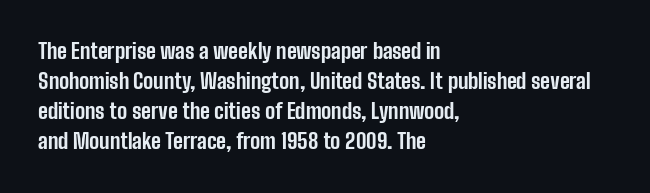
The image shows 21 px bold type, upright; set left-aligned, normal line spacing (1.43x), normal letter spacing, not underlined.
